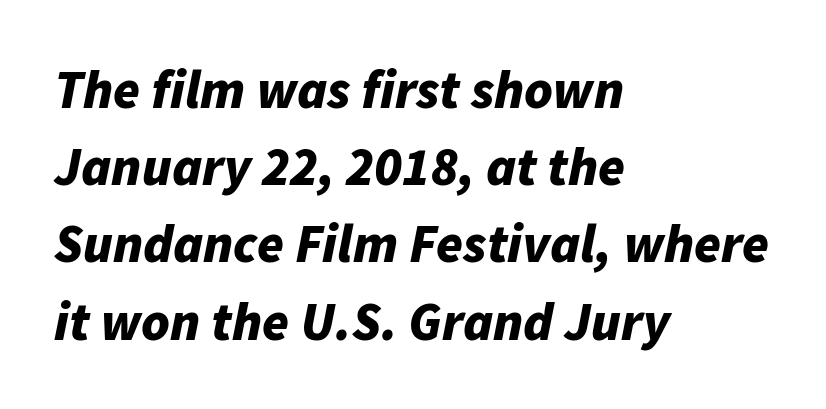
{"italic": "yes", "lean": "right", "slant_degrees": 11, "bold": "yes", "weight": "bold", "width": "normal", "stroke_contrast": "low", "x_height": "medium", "monospaced": "no", "underline": "no", "align": "left", "line_spacing": "normal", "line_spacing_ratio": 1.43, "letter_spacing": "normal", "letter_spacing_em": 0.0, "glyph_px": 54}
